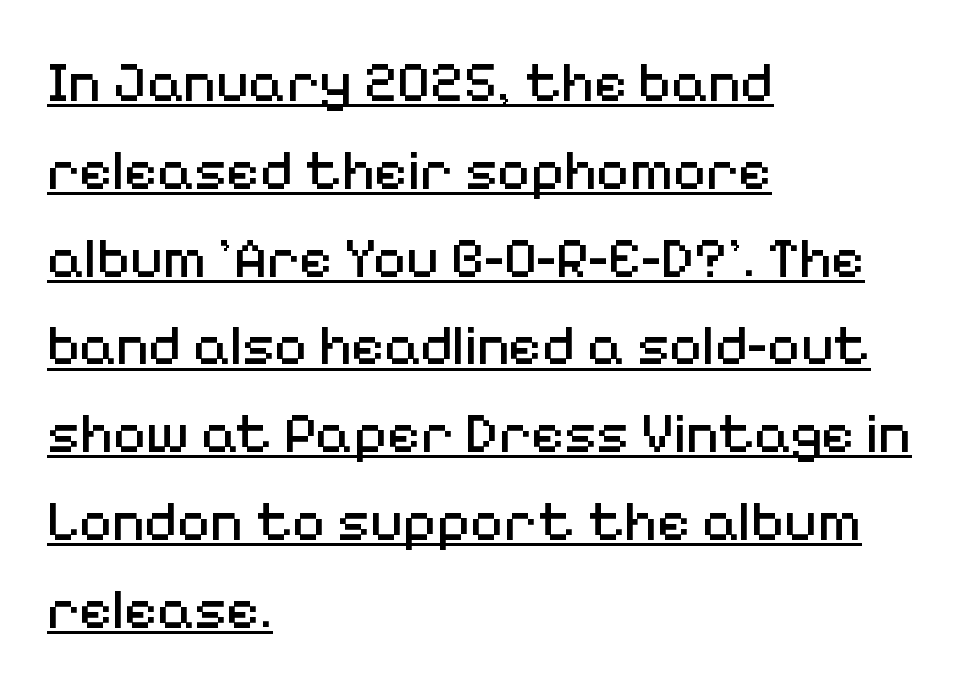
The image shows 57 px regular-weight sans-serif type, upright; set left-aligned, normal line spacing (1.54x), normal letter spacing, underlined; medium stroke contrast and a medium x-height.
